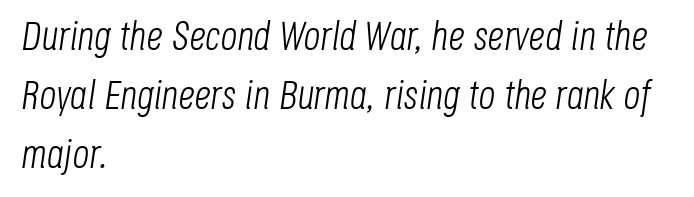
Q: Is the text bold? A: No.
Q: Is the text italic (slanted)? A: Yes, it leans right by about 8 degrees.
Q: Is the text underlined? A: No.
Q: How is the paragraph aligned? A: Left-aligned.
Q: Is the spacing between letters normal or unusually wide? A: Normal.
Q: Is the spacing between lines tight, normal or loose? A: Normal.
Q: Width (condensed, normal, or wide)? A: Condensed.
Q: Stroke contrast? A: Low.
Q: x-height? A: Large.
Q: Monospaced? A: No.
